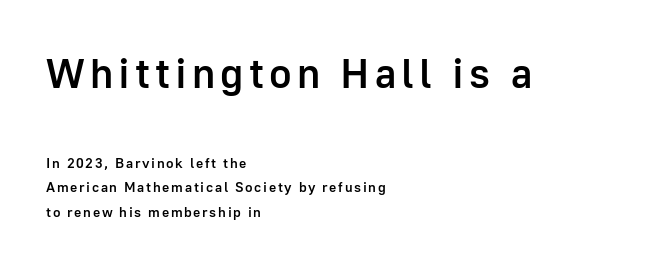
{"serif": "no", "italic": "no", "bold": "semi", "weight": "semibold", "width": "normal", "stroke_contrast": "low", "x_height": "medium", "monospaced": "no", "underline": "no", "align": "left", "line_spacing_ratio": 1.76, "larger_block": "first", "size_ratio": 3.0, "glyph_px": 42}
